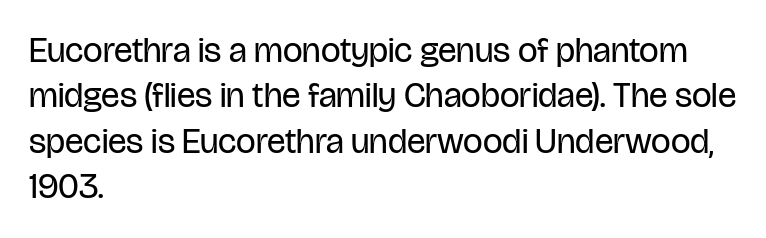
Q: Is the text bold? A: No.
Q: Is the text italic (slanted)? A: No, it is upright.
Q: Is the typeface a serif or a sans-serif typeface? A: Sans-serif.
Q: Is the text underlined? A: No.
Q: How is the paragraph aligned? A: Left-aligned.
Q: Is the spacing between letters normal or unusually wide? A: Normal.
Q: Is the spacing between lines tight, normal or loose? A: Normal.
Q: Width (condensed, normal, or wide)? A: Condensed.
Q: Stroke contrast? A: Low.
Q: x-height? A: Large.
Q: Monospaced? A: No.
